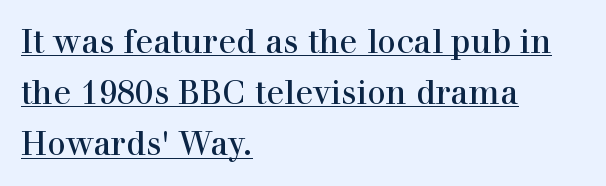
{"serif": "yes", "italic": "no", "width": "normal", "x_height": "medium", "monospaced": "no", "underline": "yes", "align": "left", "line_spacing": "normal", "line_spacing_ratio": 1.55, "letter_spacing": "normal", "letter_spacing_em": 0.0, "glyph_px": 33}
